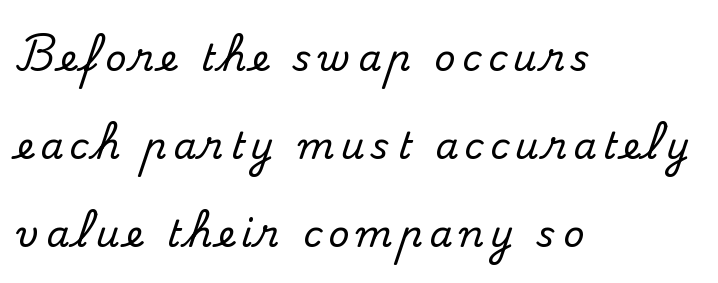
Bare-footed words on every line. The ragged edge is on the right, which tells us the setting is flush left.
